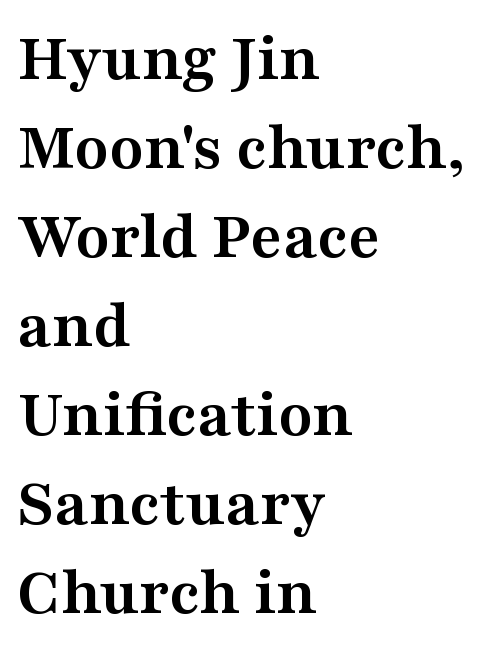
Regarding serifs, this sample has them. The passage shown is emphatically bold. You could not count columns in this text — the font is proportionally spaced. These lines were composed using upright roman letters.
